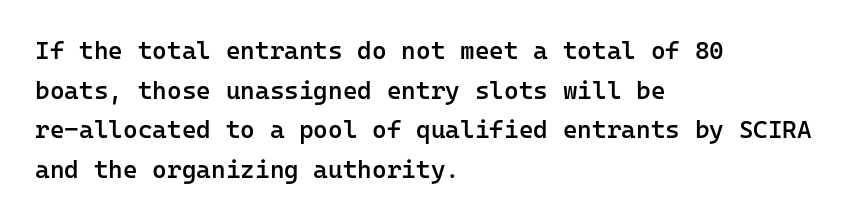
A bare baseline throughout the passage. Letter spacing: default. It's the straight-up-and-down kind of type. A somewhat darkened texture: the type is semibold rather than bold. Interline gaps are of average width in this sample. Compared with a centered layout, this one pins lines to the left instead.
